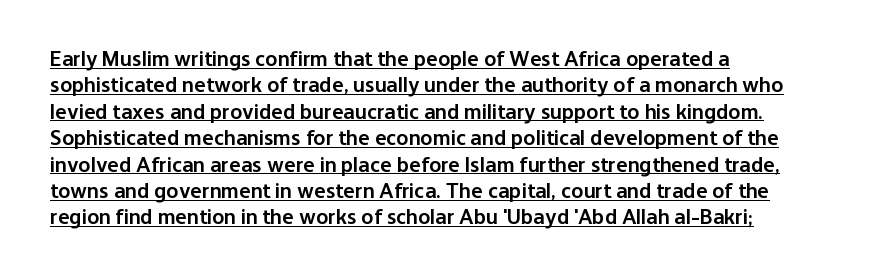
The image shows 22 px text type, upright; set left-aligned, line spacing 1.2x, normal letter spacing, underlined.
